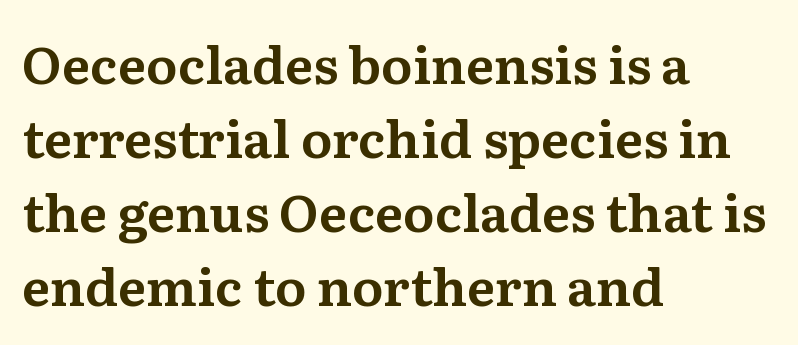
{"serif": "yes", "italic": "no", "width": "normal", "stroke_contrast": "medium", "x_height": "medium", "monospaced": "no", "underline": "no", "align": "left", "line_spacing": "normal", "line_spacing_ratio": 1.42, "letter_spacing": "normal", "letter_spacing_em": 0.0, "glyph_px": 52}
